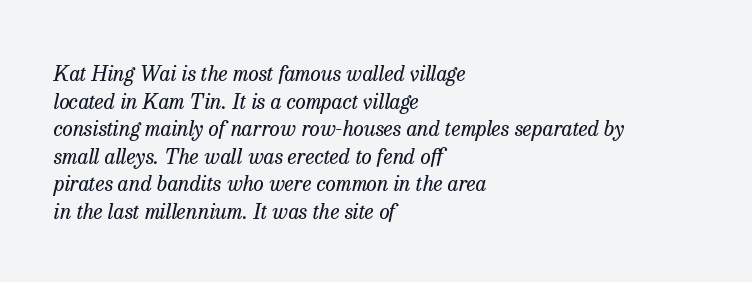
A normal amount of white space separates one row of letters from the next. Clear beneath every line of the passage. Students, note that the glyphs here touch the page at normal intervals. Posture: slanted.
